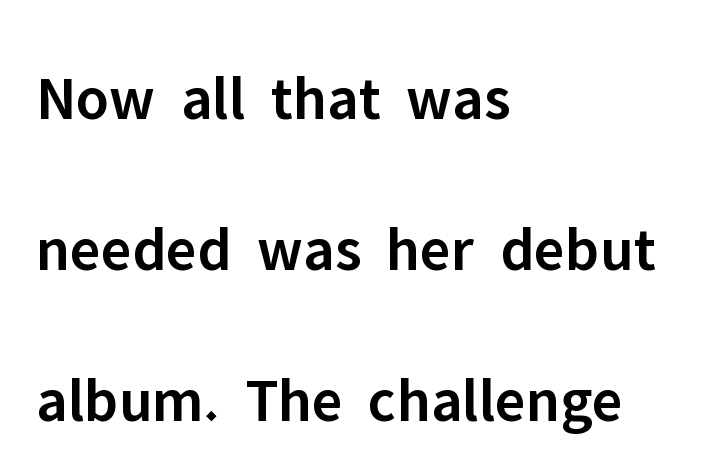
Q: Is the text bold? A: Semi-bold.
Q: Is the text italic (slanted)? A: No, it is upright.
Q: Is the typeface a serif or a sans-serif typeface? A: Sans-serif.
Q: Is the text underlined? A: No.
Q: How is the paragraph aligned? A: Left-aligned.
Q: Is the spacing between letters normal or unusually wide? A: Normal.
Q: Is the spacing between lines tight, normal or loose? A: Loose.
Q: Width (condensed, normal, or wide)? A: Normal.
Q: Stroke contrast? A: Low.
Q: x-height? A: Medium.
Q: Monospaced? A: No.
